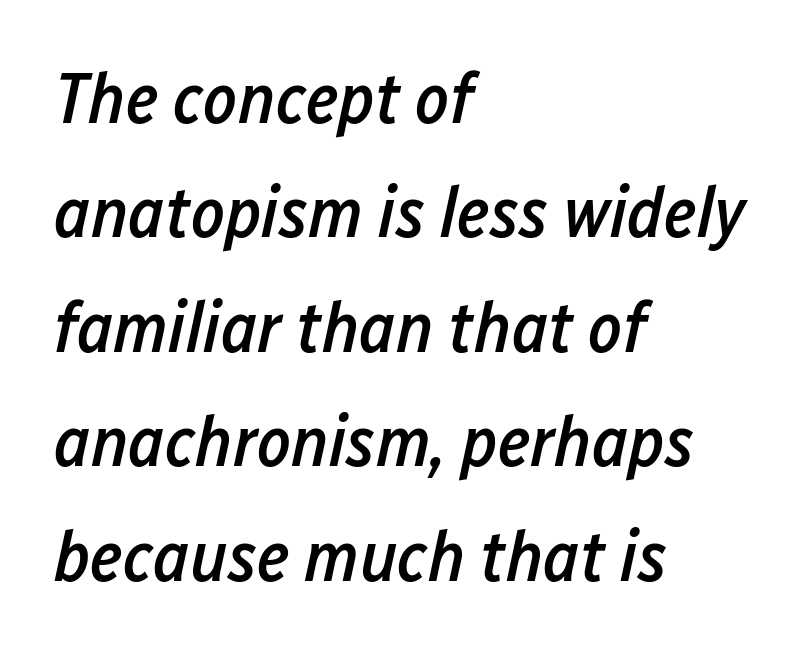
{"italic": "yes", "lean": "right", "slant_degrees": 12, "bold": "semi", "weight": "semibold", "width": "condensed", "stroke_contrast": "low", "x_height": "medium", "monospaced": "no", "underline": "no", "align": "left", "line_spacing": "normal", "line_spacing_ratio": 1.59, "letter_spacing": "normal", "letter_spacing_em": 0.0, "glyph_px": 72}
